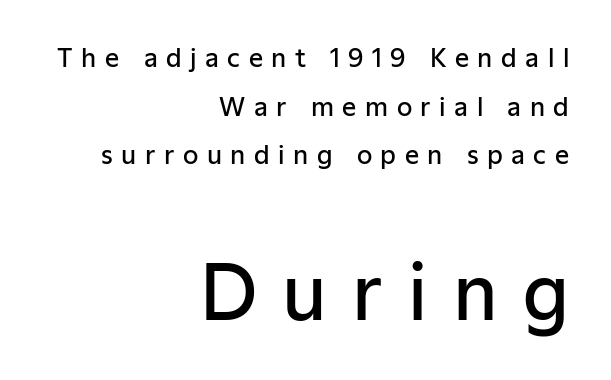
Proportional: the letters do not fall into vertical columns. Compared with a flush-left layout, this one pins lines to the opposite, right side. Decoration check: the copy has no underline. Loose tracking; the words dissolve into strings of separated letters. Note: no serifs on the glyphs. The lettering stays uniformly vertical, giving the passage a roman look.
